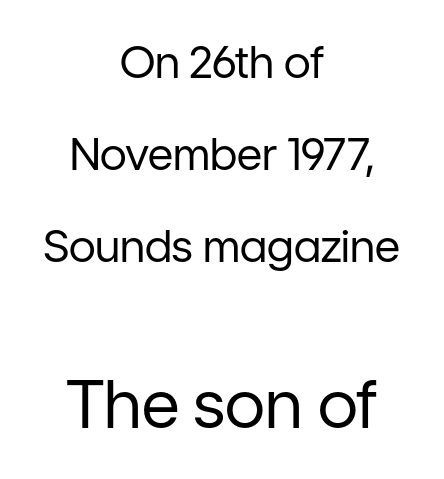
{"serif": "no", "italic": "no", "bold": "no", "weight": "regular", "width": "normal", "stroke_contrast": "low", "x_height": "medium", "monospaced": "no", "underline": "no", "align": "center", "line_spacing": "loose", "line_spacing_ratio": 2.09, "letter_spacing": "normal", "letter_spacing_em": 0.0, "larger_block": "second", "size_ratio": 1.5, "glyph_px": 66}
